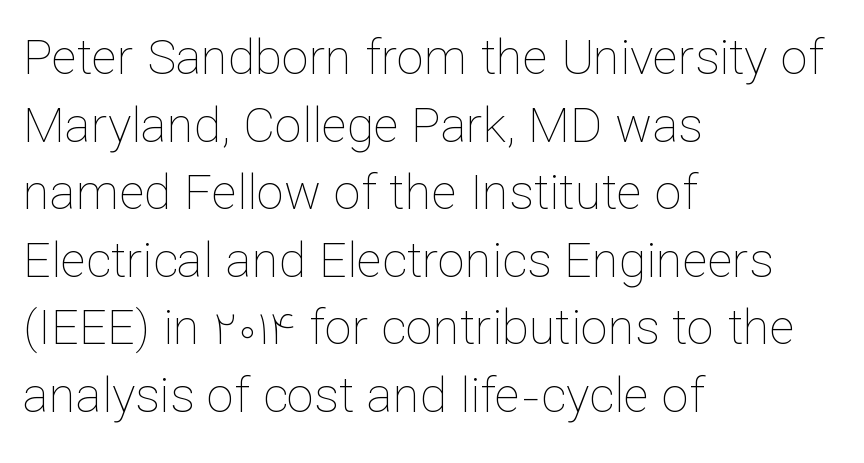
{"italic": "no", "bold": "no", "weight": "thin", "width": "normal", "stroke_contrast": "low", "x_height": "medium", "monospaced": "no", "underline": "no", "align": "left", "line_spacing": "normal", "line_spacing_ratio": 1.38, "letter_spacing": "normal", "letter_spacing_em": 0.0, "glyph_px": 49}
